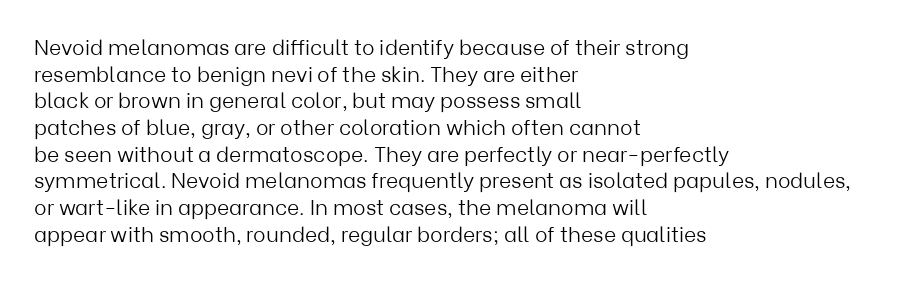
{"italic": "no", "bold": "no", "underline": "no", "align": "left", "line_spacing": "normal", "line_spacing_ratio": 1.27, "letter_spacing": "normal", "letter_spacing_em": 0.0, "glyph_px": 21}
